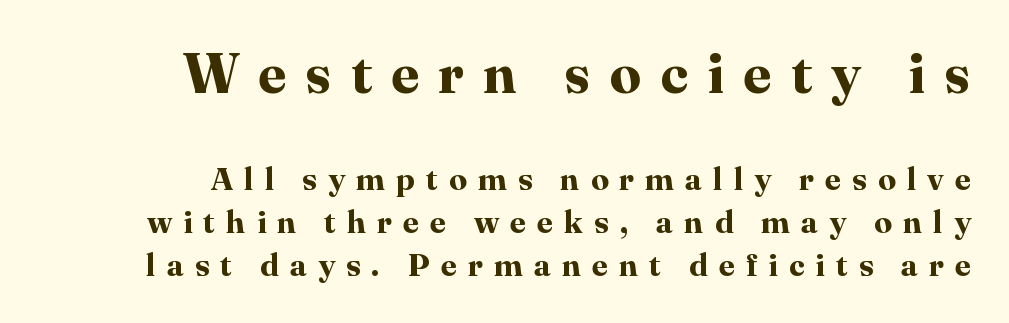
The image shows 56 px bold serif type, upright; set right-aligned, normal line spacing (1.34x), unusually wide letter spacing (+0.34 em), not underlined; the first (top) block is 1.75x larger; high stroke contrast and a medium x-height.
